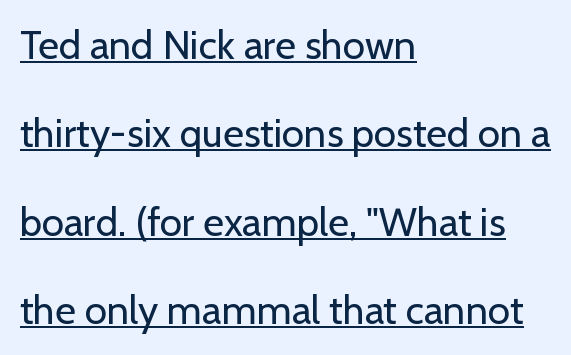
{"serif": "no", "italic": "no", "bold": "no", "weight": "regular", "width": "normal", "stroke_contrast": "low", "x_height": "medium", "monospaced": "no", "underline": "yes", "align": "left", "line_spacing": "loose", "line_spacing_ratio": 2.21, "letter_spacing": "normal", "letter_spacing_em": 0.0, "glyph_px": 40}
